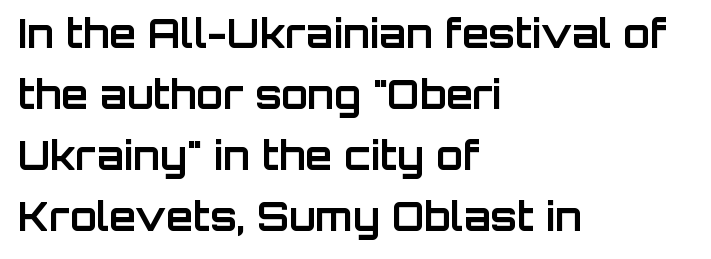
Q: Is the text bold? A: Yes.
Q: Is the text italic (slanted)? A: No, it is upright.
Q: Is the typeface a serif or a sans-serif typeface? A: Sans-serif.
Q: Is the text underlined? A: No.
Q: How is the paragraph aligned? A: Left-aligned.
Q: Is the spacing between letters normal or unusually wide? A: Normal.
Q: Is the spacing between lines tight, normal or loose? A: Normal.
Q: Width (condensed, normal, or wide)? A: Normal.
Q: Stroke contrast? A: Low.
Q: x-height? A: Large.
Q: Monospaced? A: No.
